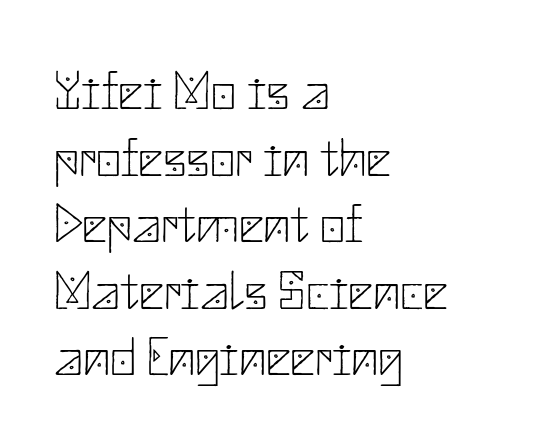
The image shows 55 px thin sans-serif type, upright; set left-aligned, line spacing 1.21x, normal letter spacing, not underlined; low stroke contrast and a small x-height.
